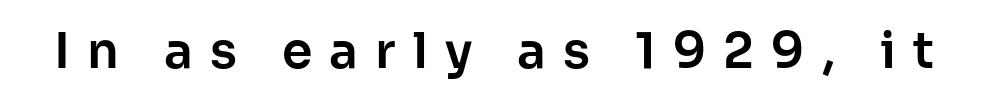
Q: Is the text italic (slanted)? A: No, it is upright.
Q: Is the typeface a serif or a sans-serif typeface? A: Sans-serif.
Q: Is the text underlined? A: No.
Q: Is the spacing between letters normal or unusually wide? A: Unusually wide.
Q: Width (condensed, normal, or wide)? A: Normal.
Q: Stroke contrast? A: Low.
Q: x-height? A: Medium.
Q: Monospaced? A: No.
